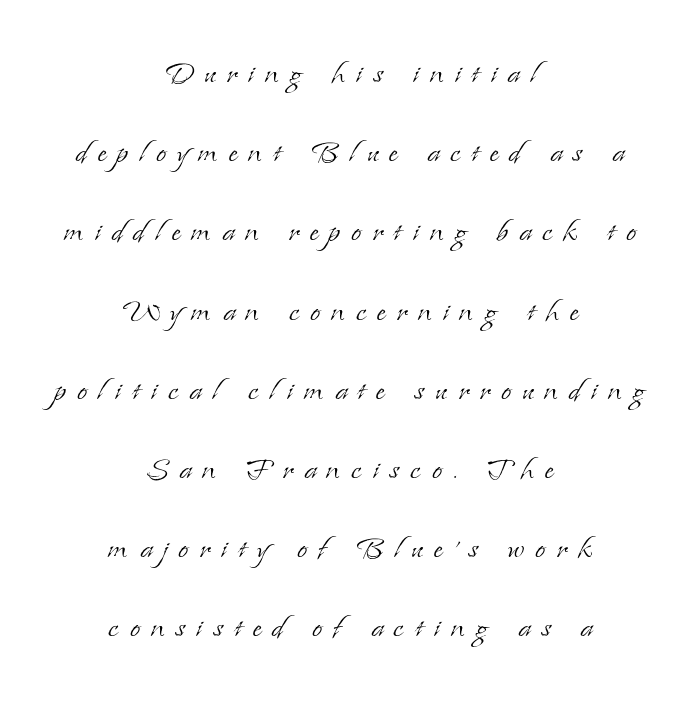
Q: Is the text bold? A: No.
Q: Is the text italic (slanted)? A: Yes.
Q: Is the typeface a serif or a sans-serif typeface? A: Serif.
Q: Is the text underlined? A: No.
Q: How is the paragraph aligned? A: Centered.
Q: Is the spacing between letters normal or unusually wide? A: Unusually wide.
Q: Is the spacing between lines tight, normal or loose? A: Loose.
Q: Width (condensed, normal, or wide)? A: Normal.
Q: Stroke contrast? A: Low.
Q: x-height? A: Small.
Q: Monospaced? A: No.
